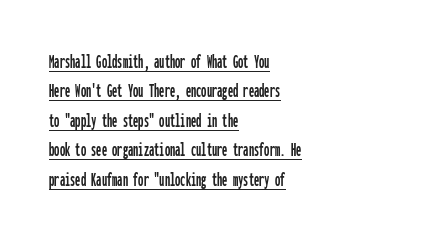
{"italic": "no", "underline": "yes", "align": "left", "line_spacing": "normal", "line_spacing_ratio": 1.4, "letter_spacing": "normal", "letter_spacing_em": 0.0, "glyph_px": 21}
